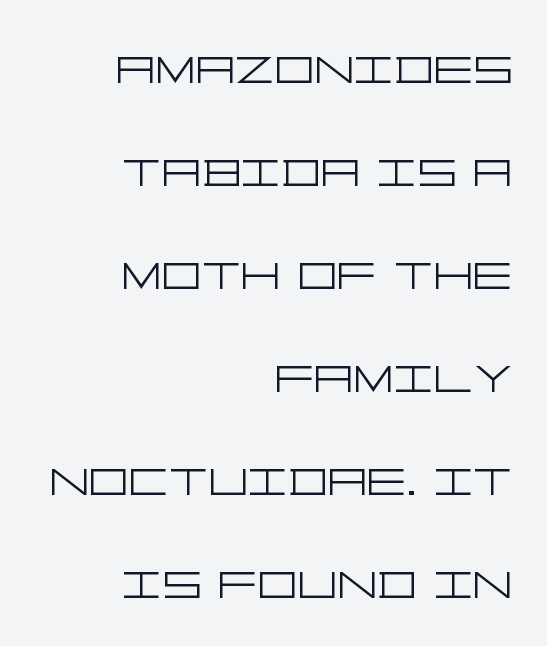
Q: Is the text bold? A: No.
Q: Is the text italic (slanted)? A: No, it is upright.
Q: Is the typeface a serif or a sans-serif typeface? A: Sans-serif.
Q: Is the text underlined? A: No.
Q: How is the paragraph aligned? A: Right-aligned.
Q: Is the spacing between letters normal or unusually wide? A: Normal.
Q: Is the spacing between lines tight, normal or loose? A: Normal.
Q: Width (condensed, normal, or wide)? A: Wide.
Q: Stroke contrast? A: Low.
Q: x-height? A: Large.
